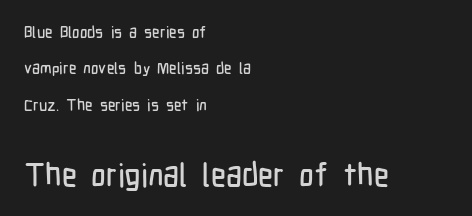
Q: Is the text italic (slanted)? A: No, it is upright.
Q: Is the typeface a serif or a sans-serif typeface? A: Sans-serif.
Q: Is the text underlined? A: No.
Q: How is the paragraph aligned? A: Left-aligned.
Q: Is the spacing between letters normal or unusually wide? A: Normal.
Q: Is the spacing between lines tight, normal or loose? A: Loose.
Q: Which block of text is set in a larger size, the first (top) or the second (bottom)? A: The second (bottom) one.
Q: Width (condensed, normal, or wide)? A: Condensed.
Q: Stroke contrast? A: Low.
Q: x-height? A: Medium.
Q: Monospaced? A: No.
